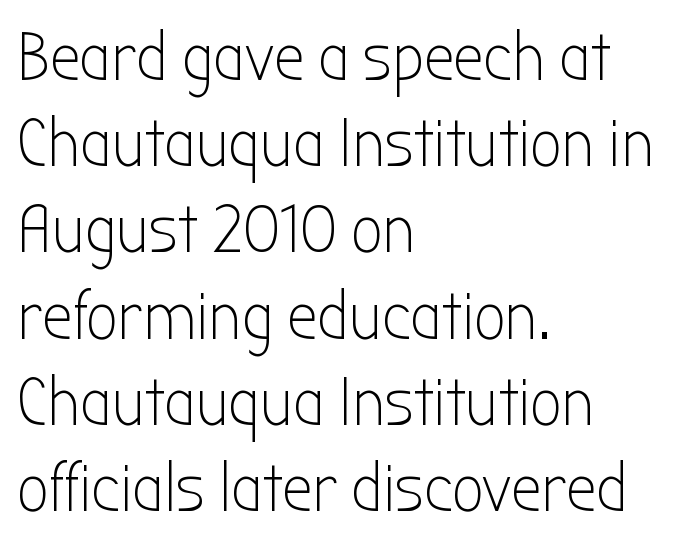
Q: Is the text bold? A: No.
Q: Is the text italic (slanted)? A: No, it is upright.
Q: Is the typeface a serif or a sans-serif typeface? A: Sans-serif.
Q: Is the text underlined? A: No.
Q: How is the paragraph aligned? A: Left-aligned.
Q: Is the spacing between letters normal or unusually wide? A: Normal.
Q: Is the spacing between lines tight, normal or loose? A: Normal.
Q: Width (condensed, normal, or wide)? A: Condensed.
Q: Stroke contrast? A: Low.
Q: x-height? A: Medium.
Q: Monospaced? A: No.
